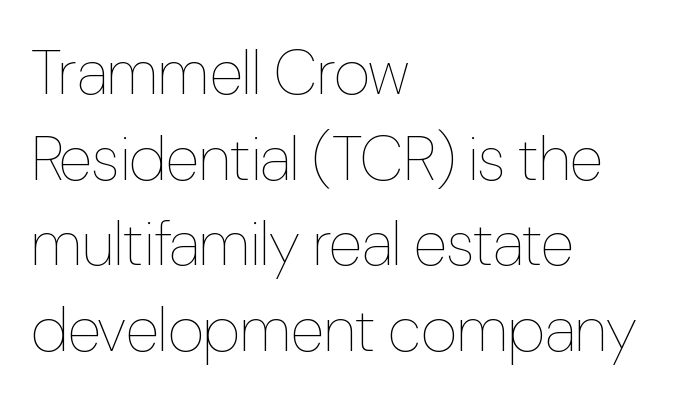
Italic? Not at all — the glyphs are vertical. Looks like regular typesetting: each glyph gets only the width it needs. Type without underlining. The paragraph has a hard left edge and a soft right edge. The letterforms sit shoulder to shoulder at normal distance. On a weight scale, this lands at 450 or below.
